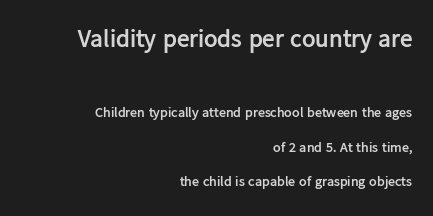
{"italic": "no", "bold": "yes", "underline": "no", "align": "right", "line_spacing": "loose", "line_spacing_ratio": 2.46, "letter_spacing": "normal", "letter_spacing_em": 0.0, "larger_block": "first", "size_ratio": 1.79, "glyph_px": 25}
